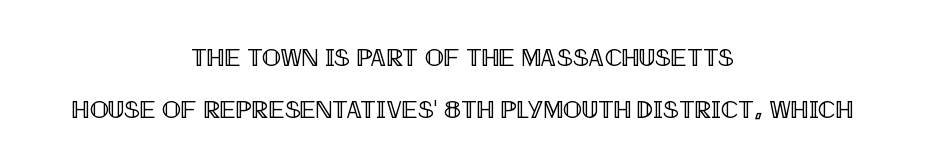
{"italic": "no", "underline": "no", "align": "center", "line_spacing": "loose", "line_spacing_ratio": 2.07, "letter_spacing": "normal", "letter_spacing_em": 0.0, "glyph_px": 25}
